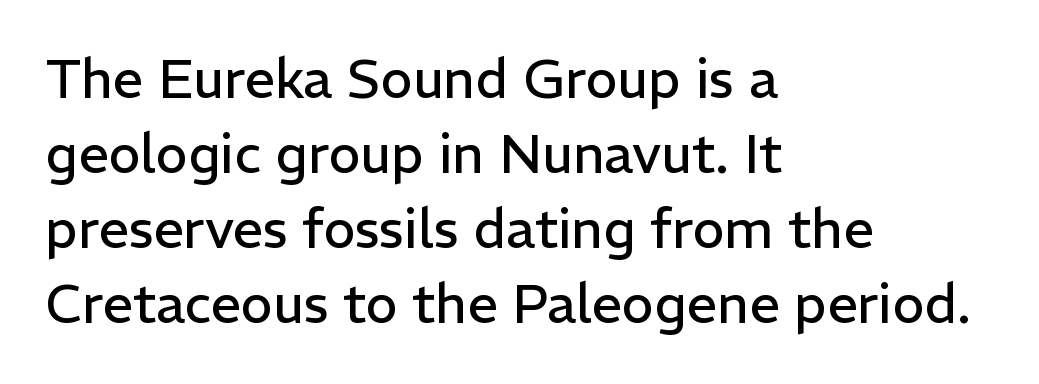
Q: Is the text bold? A: No.
Q: Is the text italic (slanted)? A: No, it is upright.
Q: Is the typeface a serif or a sans-serif typeface? A: Sans-serif.
Q: Is the text underlined? A: No.
Q: How is the paragraph aligned? A: Left-aligned.
Q: Is the spacing between letters normal or unusually wide? A: Normal.
Q: Is the spacing between lines tight, normal or loose? A: Normal.
Q: Width (condensed, normal, or wide)? A: Normal.
Q: Stroke contrast? A: Low.
Q: x-height? A: Medium.
Q: Monospaced? A: No.
